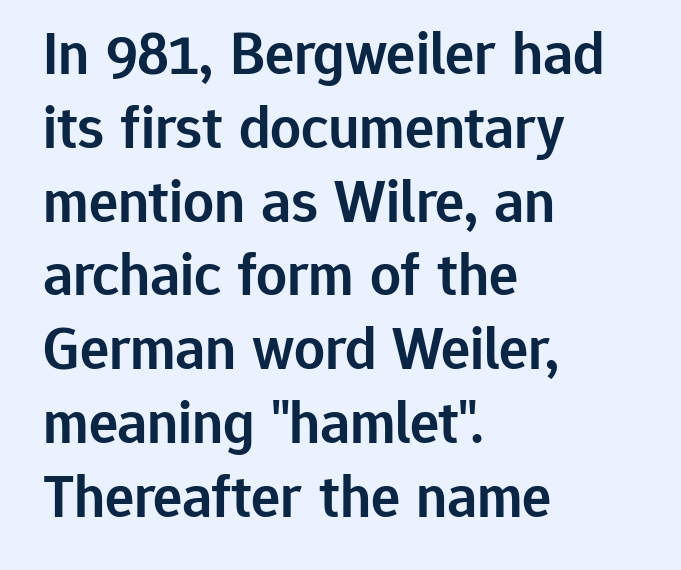
{"serif": "no", "italic": "no", "bold": "semi", "weight": "semibold", "width": "normal", "stroke_contrast": "low", "x_height": "medium", "monospaced": "no", "underline": "no", "align": "left", "line_spacing_ratio": 1.21, "letter_spacing": "normal", "letter_spacing_em": 0.0, "glyph_px": 61}
